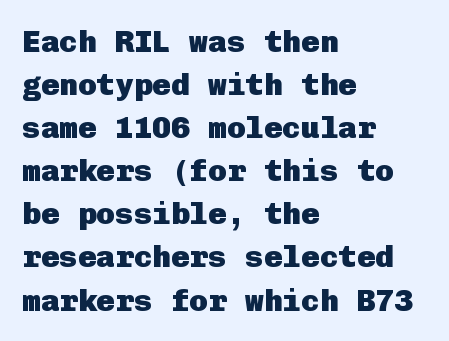
Q: Is the text bold? A: Yes.
Q: Is the text italic (slanted)? A: No, it is upright.
Q: Is the typeface a serif or a sans-serif typeface? A: Sans-serif.
Q: Is the text underlined? A: No.
Q: How is the paragraph aligned? A: Left-aligned.
Q: Is the spacing between letters normal or unusually wide? A: Normal.
Q: Is the spacing between lines tight, normal or loose? A: Normal.
Q: Width (condensed, normal, or wide)? A: Normal.
Q: Stroke contrast? A: Low.
Q: x-height? A: Medium.
